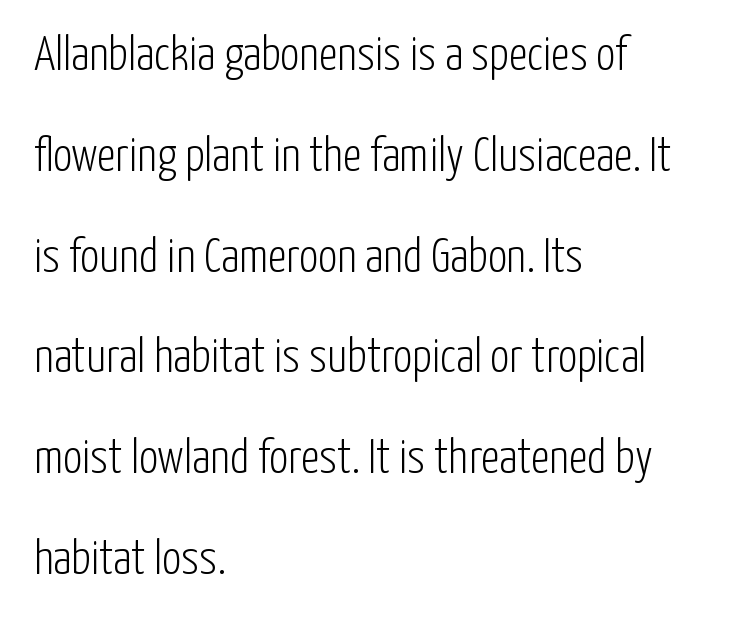
The image shows 48 px light, condensed sans-serif type, upright; set left-aligned, loose line spacing (2.1x), normal letter spacing, not underlined; low stroke contrast and a medium x-height.
